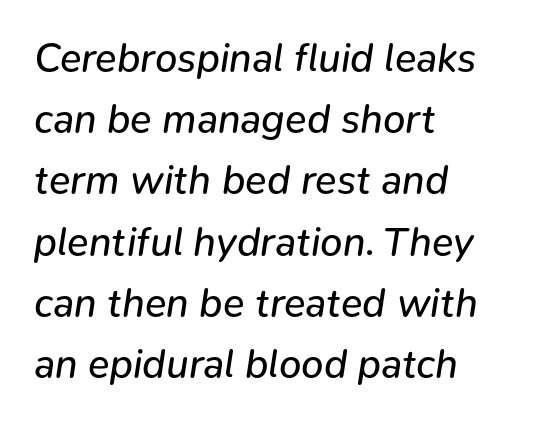
The image shows 40 px regular-weight type, italic (leaning right); set left-aligned, normal line spacing (1.53x), normal letter spacing, not underlined; low stroke contrast and a medium x-height.
